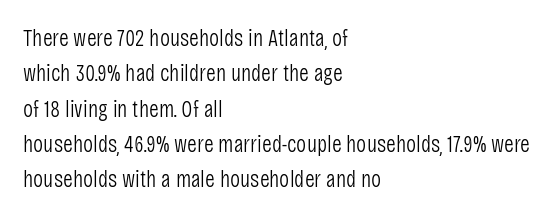
The image shows 24 px text type, upright; set left-aligned, normal line spacing (1.47x), normal letter spacing, not underlined.
